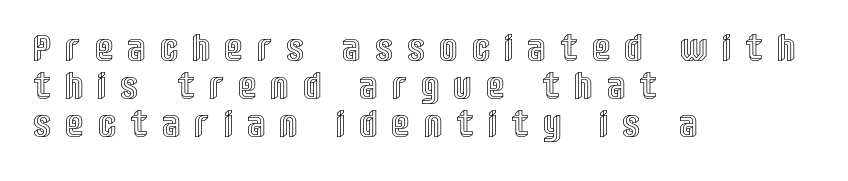
The type is letterspaced generously, with wide tracking. Here the designer chose a conventional face with non-uniform glyph widths. Nope, not italic — everything's standing straight. Compared with a centered layout, this one pins lines to the left instead. Cramped leading.
